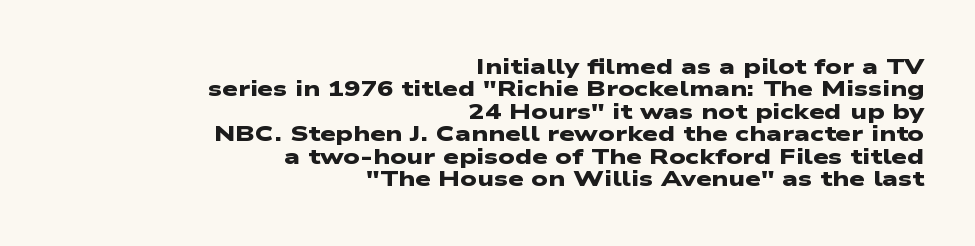
{"bold": "yes", "underline": "no", "align": "right", "line_spacing": "tight", "line_spacing_ratio": 1.02, "letter_spacing": "normal", "letter_spacing_em": 0.0, "glyph_px": 22}
